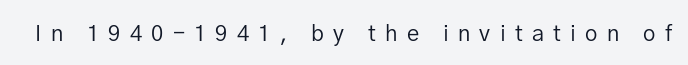
Q: Is the text bold? A: No.
Q: Is the text italic (slanted)? A: No, it is upright.
Q: Is the text underlined? A: No.
Q: Is the spacing between letters normal or unusually wide? A: Unusually wide.
